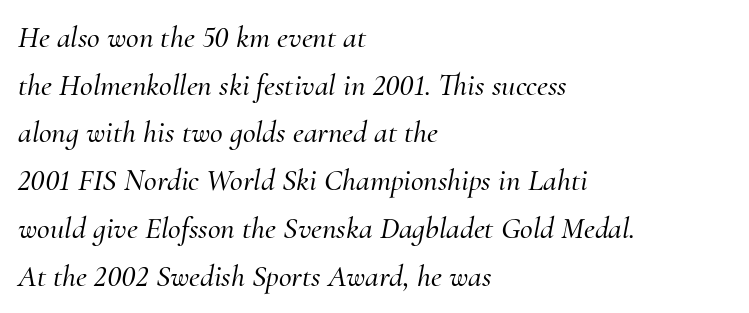
{"serif": "yes", "italic": "yes", "lean": "right", "slant_degrees": 10, "width": "normal", "stroke_contrast": "medium", "x_height": "small", "monospaced": "no", "underline": "no", "align": "left", "line_spacing": "normal", "line_spacing_ratio": 1.54, "letter_spacing": "normal", "letter_spacing_em": 0.0, "glyph_px": 31}
